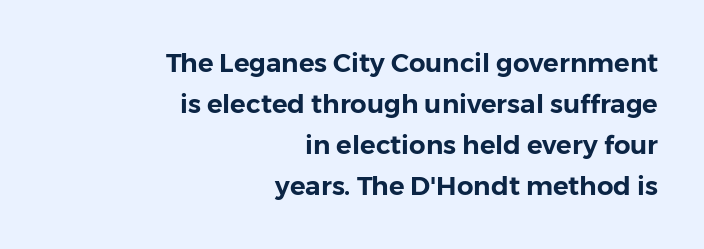
Q: Is the text italic (slanted)? A: No, it is upright.
Q: Is the text underlined? A: No.
Q: How is the paragraph aligned? A: Right-aligned.
Q: Is the spacing between letters normal or unusually wide? A: Normal.
Q: Is the spacing between lines tight, normal or loose? A: Normal.
